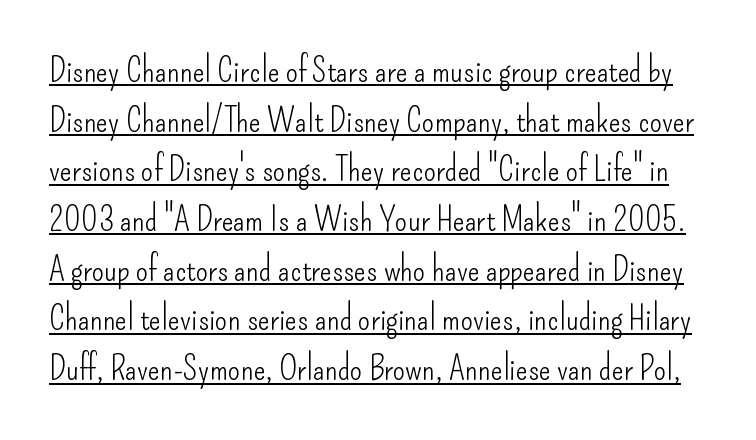
{"serif": "no", "italic": "no", "bold": "no", "weight": "light", "width": "condensed", "stroke_contrast": "low", "x_height": "small", "monospaced": "no", "underline": "yes", "line_spacing": "normal", "line_spacing_ratio": 1.42, "letter_spacing": "normal", "letter_spacing_em": 0.0, "glyph_px": 35}
